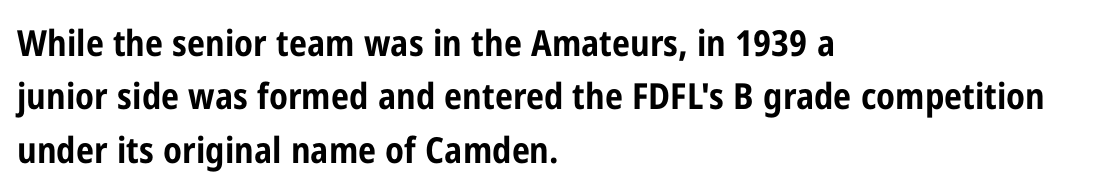
The image shows 36 px bold, condensed sans-serif type, upright; set left-aligned, normal line spacing (1.48x), normal letter spacing, not underlined; low stroke contrast and a medium x-height.
